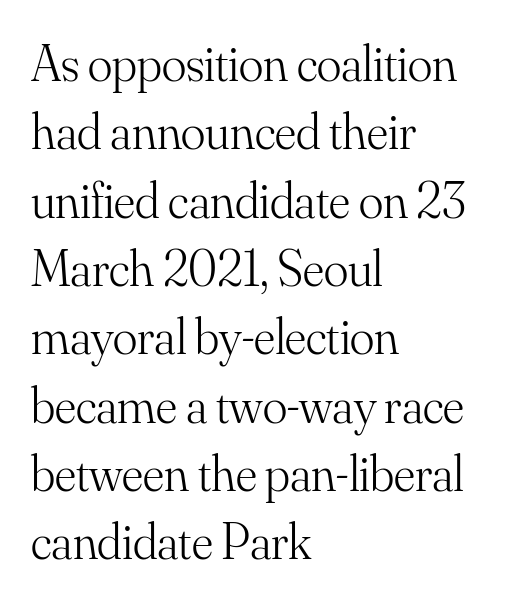
Q: Is the text bold? A: No.
Q: Is the text italic (slanted)? A: No, it is upright.
Q: Is the typeface a serif or a sans-serif typeface? A: Serif.
Q: Is the text underlined? A: No.
Q: How is the paragraph aligned? A: Left-aligned.
Q: Is the spacing between letters normal or unusually wide? A: Normal.
Q: Is the spacing between lines tight, normal or loose? A: Normal.
Q: Width (condensed, normal, or wide)? A: Normal.
Q: Stroke contrast? A: Medium.
Q: x-height? A: Small.
Q: Monospaced? A: No.
